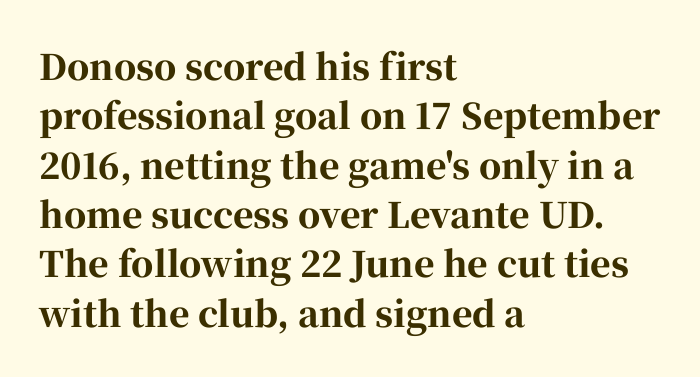
{"serif": "yes", "italic": "no", "bold": "yes", "weight": "bold", "width": "normal", "stroke_contrast": "high", "x_height": "medium", "monospaced": "no", "underline": "no", "align": "left", "line_spacing": "normal", "line_spacing_ratio": 1.41, "letter_spacing": "normal", "letter_spacing_em": 0.0, "glyph_px": 35}
